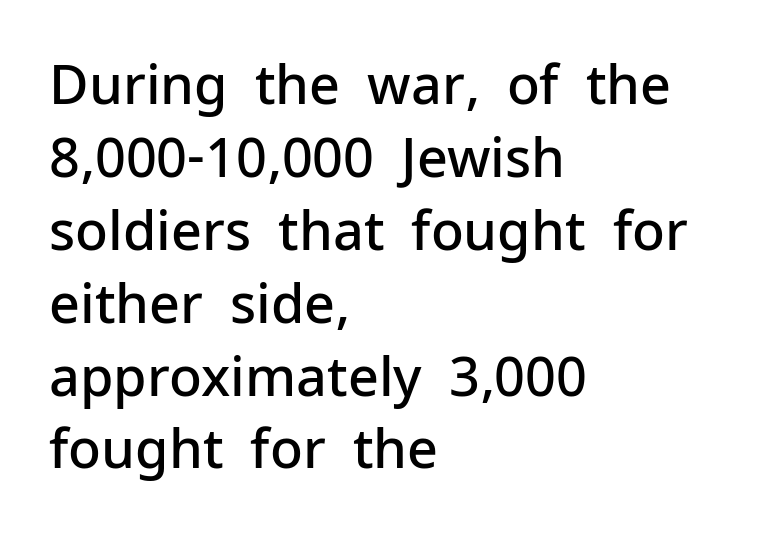
Q: Is the text bold? A: Semi-bold.
Q: Is the text italic (slanted)? A: No, it is upright.
Q: Is the typeface a serif or a sans-serif typeface? A: Sans-serif.
Q: Is the text underlined? A: No.
Q: How is the paragraph aligned? A: Left-aligned.
Q: Is the spacing between letters normal or unusually wide? A: Normal.
Q: Is the spacing between lines tight, normal or loose? A: Normal.
Q: Width (condensed, normal, or wide)? A: Normal.
Q: Stroke contrast? A: Low.
Q: x-height? A: Medium.
Q: Monospaced? A: No.
